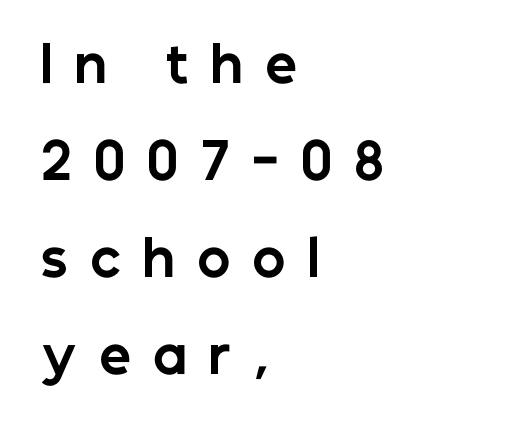
Unmarked baselines from the first word to the last. The horizontal fit of the characters is loose and conspicuously gappy. Italic? Not at all — the glyphs are vertical. This block would shrink considerably if given ordinary leading; it's expanded now. Each letter keeps its own natural width here, so spacing adapts to shape. What kind of face is this? One without serifs — a sans.
